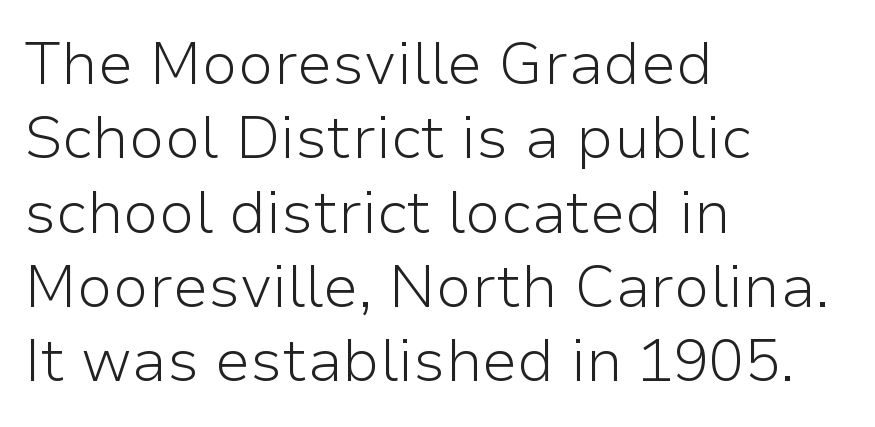
The image shows 59 px light sans-serif type, upright; set left-aligned, normal line spacing (1.26x), normal letter spacing, not underlined; low stroke contrast and a medium x-height.
